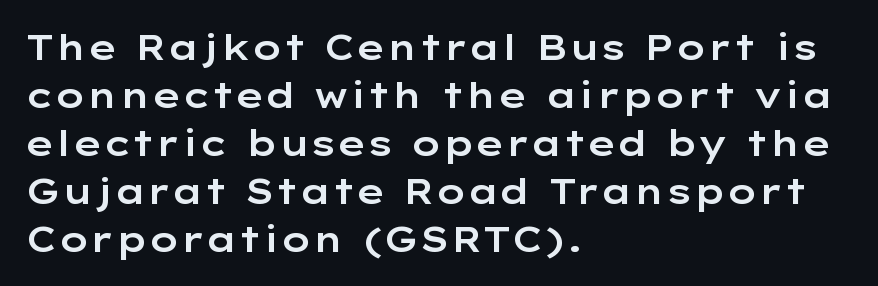
Each word holds together tightly as a unit, with standard inter-letter gaps. Type without underlining. Note the varied advance widths — an 'i' is clearly narrower than an 'm'. Reading down the block, your eye returns to a fixed left position each line.
